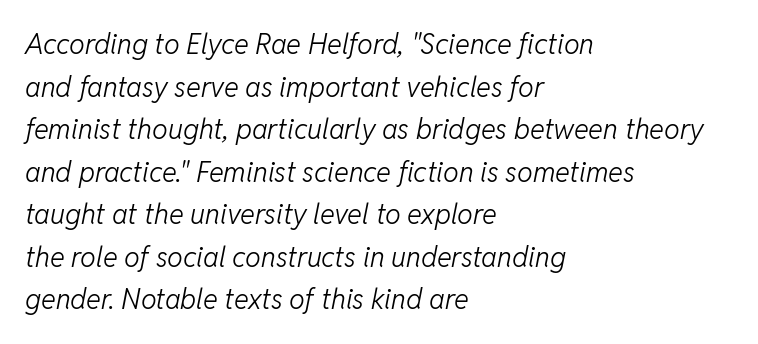
{"italic": "yes", "lean": "right", "slant_degrees": 11, "bold": "no", "weight": "light", "width": "normal", "stroke_contrast": "low", "x_height": "medium", "monospaced": "no", "underline": "no", "align": "left", "line_spacing": "normal", "line_spacing_ratio": 1.52, "letter_spacing": "normal", "letter_spacing_em": 0.0, "glyph_px": 28}
